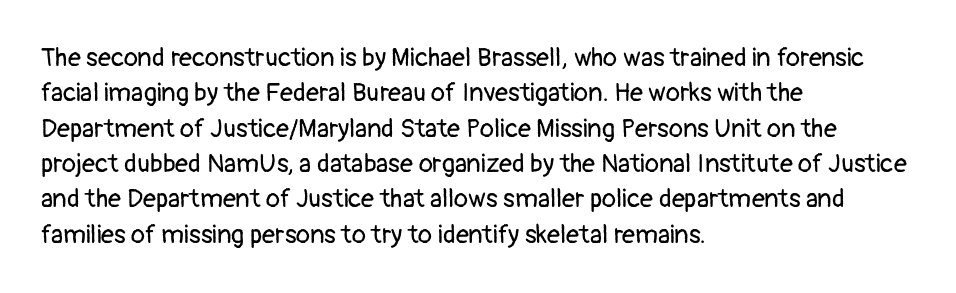
The image shows 26 px text type, upright; set left-aligned, normal line spacing (1.36x), normal letter spacing, not underlined.
